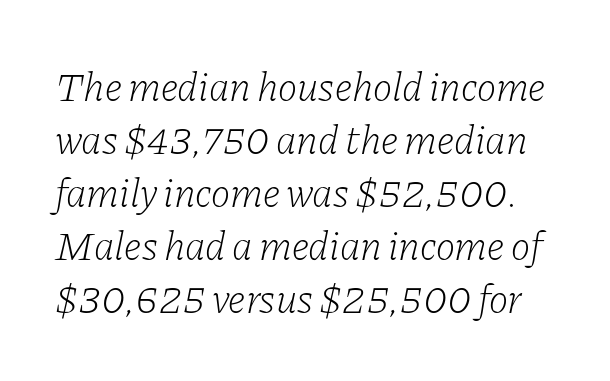
The image shows 41 px light serif type, italic (leaning right); set normal line spacing (1.29x), normal letter spacing, not underlined; low stroke contrast and a medium x-height.
